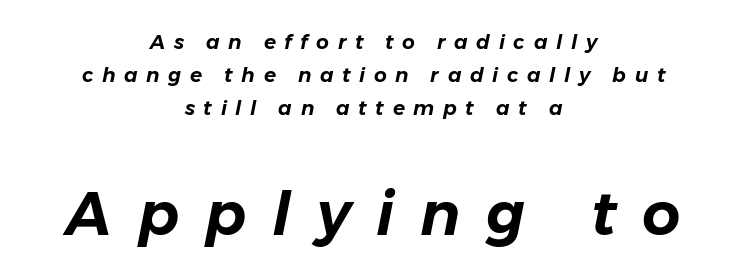
{"italic": "yes", "lean": "right", "slant_degrees": 11, "width": "normal", "stroke_contrast": "low", "x_height": "medium", "monospaced": "no", "underline": "no", "align": "center", "line_spacing": "normal", "line_spacing_ratio": 1.65, "letter_spacing": "wide", "letter_spacing_em": 0.43, "larger_block": "second", "size_ratio": 3.0, "glyph_px": 60}
